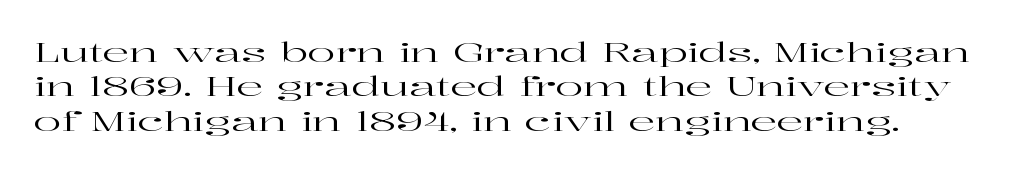
Q: Is the text italic (slanted)? A: No, it is upright.
Q: Is the text underlined? A: No.
Q: Is the spacing between letters normal or unusually wide? A: Normal.
Q: Is the spacing between lines tight, normal or loose? A: Normal.
